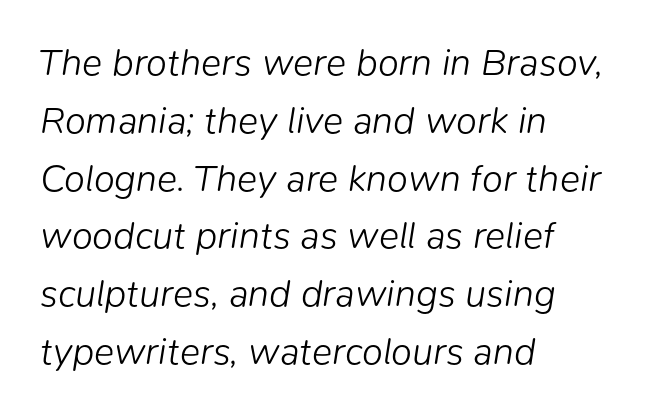
{"italic": "yes", "lean": "right", "slant_degrees": 9, "bold": "no", "weight": "light", "width": "normal", "stroke_contrast": "low", "x_height": "medium", "monospaced": "no", "underline": "no", "align": "left", "line_spacing": "normal", "line_spacing_ratio": 1.52, "letter_spacing": "normal", "letter_spacing_em": 0.0, "glyph_px": 38}
